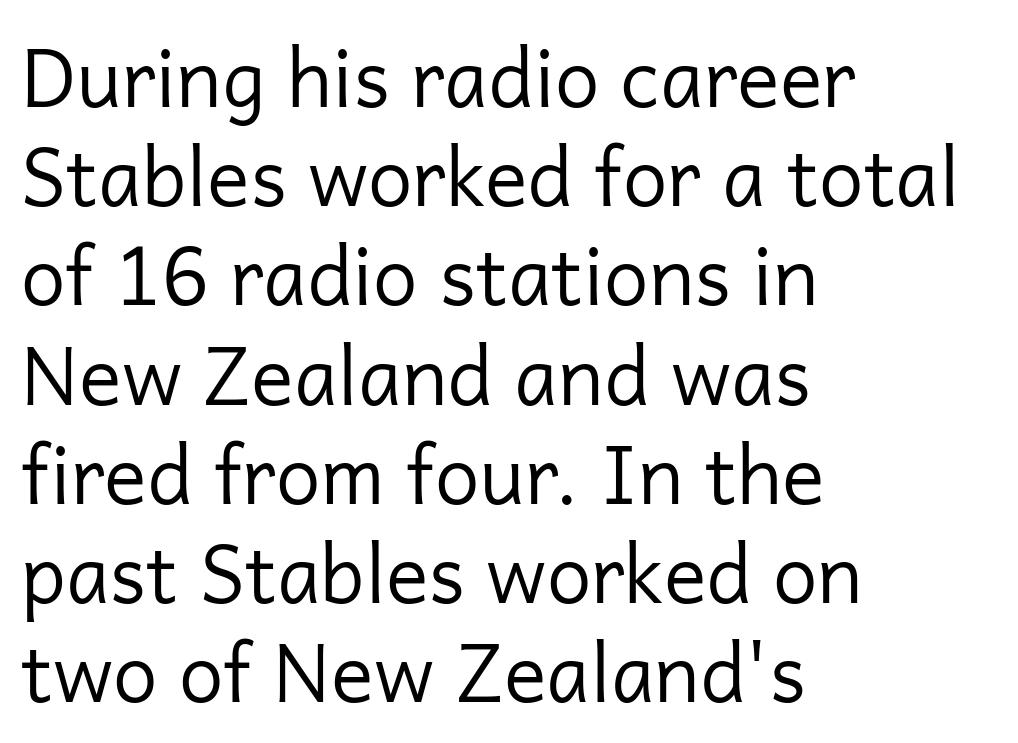
The image shows 80 px regular-weight sans-serif type, upright; set left-aligned, line spacing 1.24x, normal letter spacing, not underlined; low stroke contrast and a medium x-height.
